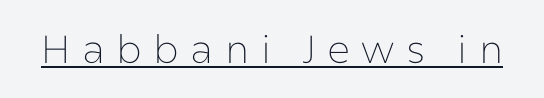
Q: Is the text bold? A: No.
Q: Is the text italic (slanted)? A: No, it is upright.
Q: Is the typeface a serif or a sans-serif typeface? A: Sans-serif.
Q: Is the text underlined? A: Yes.
Q: Is the spacing between letters normal or unusually wide? A: Unusually wide.
Q: Width (condensed, normal, or wide)? A: Normal.
Q: Stroke contrast? A: Low.
Q: x-height? A: Medium.
Q: Monospaced? A: No.
